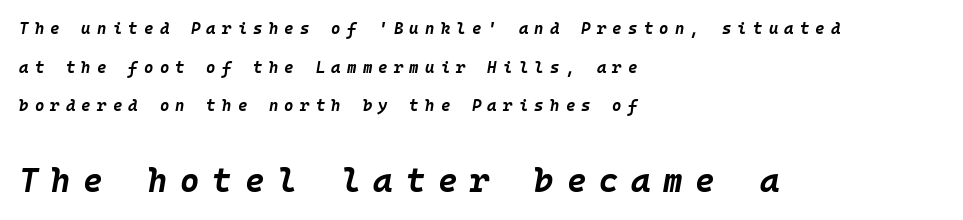
Successive baselines arrive slowly, with a big drop between each. Every character here occupies the same horizontal width, giving the sample a typewriter-like rhythm. The second block has been scaled up relative to the first. A typesetter would mark this as italic.
